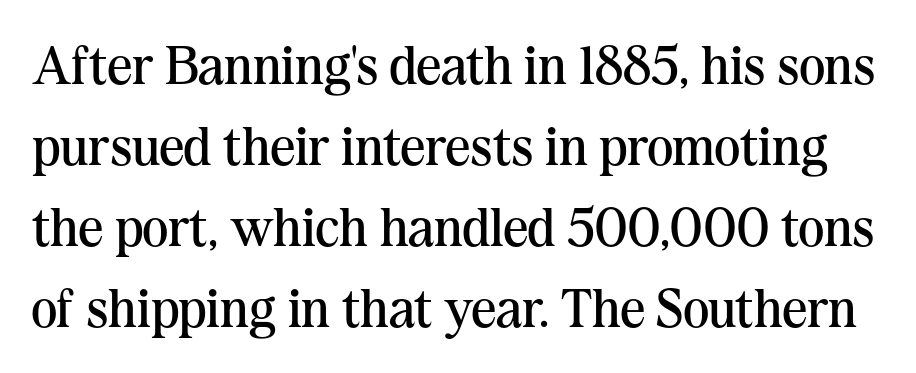
{"serif": "yes", "italic": "no", "bold": "no", "weight": "regular", "width": "normal", "stroke_contrast": "medium", "x_height": "medium", "monospaced": "no", "underline": "no", "line_spacing": "normal", "line_spacing_ratio": 1.47, "letter_spacing": "normal", "letter_spacing_em": 0.0, "glyph_px": 55}
